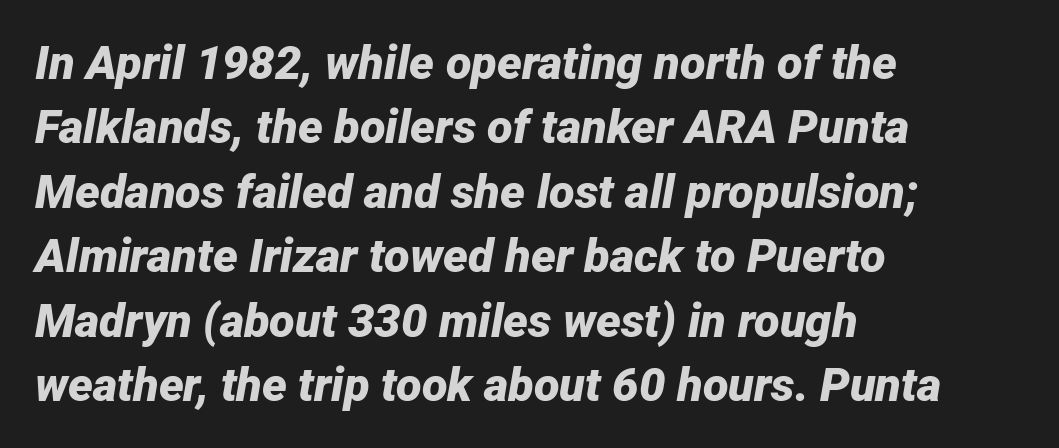
The image shows 47 px bold type, italic (leaning right); set left-aligned, normal line spacing (1.37x), normal letter spacing, not underlined; low stroke contrast and a medium x-height.
